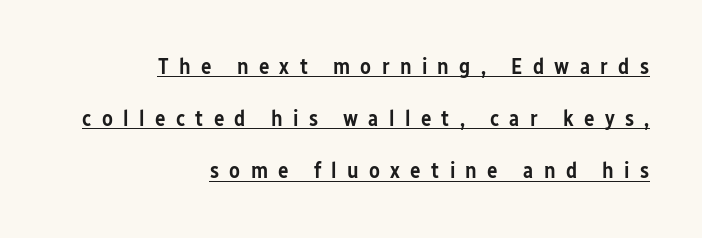
The image shows 22 px text type, upright; set right-aligned, loose line spacing (2.37x), unusually wide letter spacing (+0.47 em), underlined.
